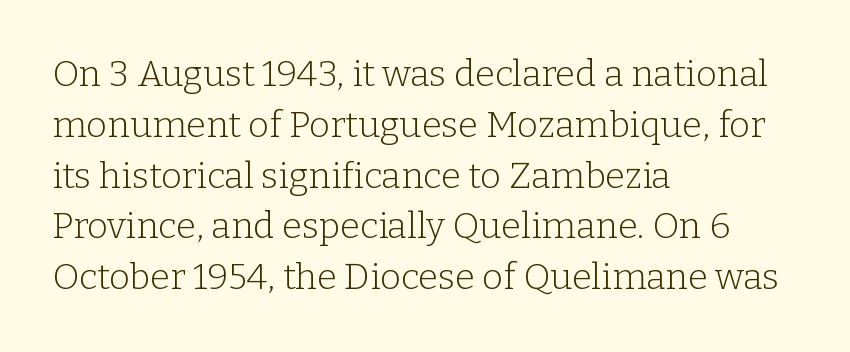
Q: Is the text bold? A: No.
Q: Is the text italic (slanted)? A: No, it is upright.
Q: Is the typeface a serif or a sans-serif typeface? A: Serif.
Q: Is the text underlined? A: No.
Q: How is the paragraph aligned? A: Left-aligned.
Q: Is the spacing between letters normal or unusually wide? A: Normal.
Q: Is the spacing between lines tight, normal or loose? A: Normal.
Q: Width (condensed, normal, or wide)? A: Normal.
Q: Stroke contrast? A: Low.
Q: x-height? A: Medium.
Q: Monospaced? A: No.
